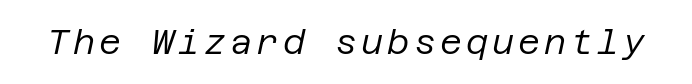
The image shows 34 px regular-weight type, italic (leaning right); set not underlined; low stroke contrast and a large x-height.
